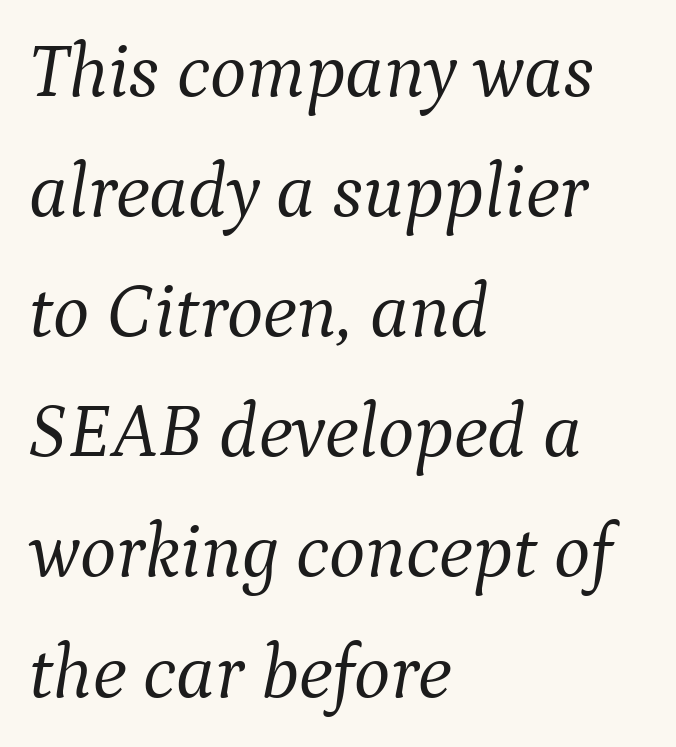
{"serif": "yes", "italic": "yes", "lean": "right", "slant_degrees": 9, "bold": "no", "weight": "light", "width": "normal", "stroke_contrast": "medium", "x_height": "medium", "monospaced": "no", "underline": "no", "align": "left", "line_spacing": "normal", "line_spacing_ratio": 1.56, "letter_spacing": "normal", "letter_spacing_em": 0.0, "glyph_px": 77}
